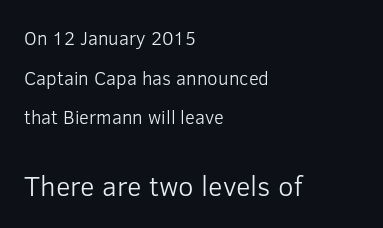
The image shows 28 px light sans-serif type, upright; set left-aligned, loose line spacing (2.08x), normal letter spacing, not underlined; the second (bottom) block is 1.47x larger; low stroke contrast and a medium x-height.
